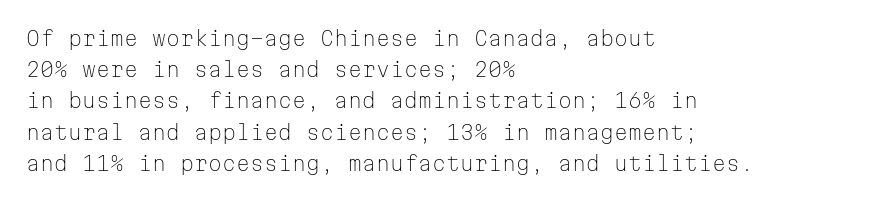
The image shows 20 px text type, upright; set left-aligned, normal line spacing (1.56x), normal letter spacing, not underlined.
